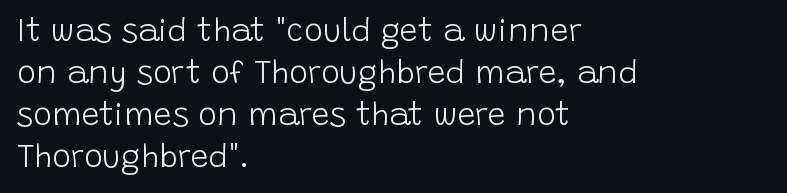
{"serif": "no", "italic": "no", "bold": "no", "weight": "light", "width": "normal", "stroke_contrast": "low", "x_height": "large", "monospaced": "no", "underline": "no", "align": "left", "line_spacing": "normal", "line_spacing_ratio": 1.31, "letter_spacing": "normal", "letter_spacing_em": 0.0, "glyph_px": 32}
